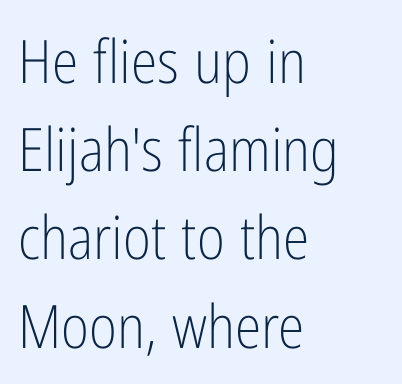
The image shows 60 px light, condensed sans-serif type, upright; set left-aligned, normal line spacing (1.47x), normal letter spacing, not underlined; low stroke contrast and a medium x-height.
